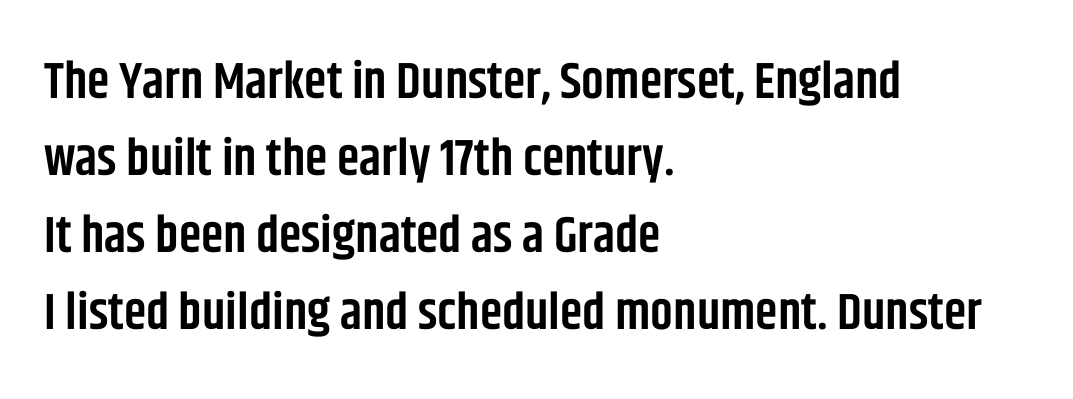
The image shows 51 px semibold, condensed sans-serif type, upright; set left-aligned, normal line spacing (1.51x), normal letter spacing, not underlined; low stroke contrast and a large x-height.
